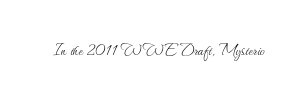
Short note: letters normally spaced. The weight would be labelled regular, book, light, or lighter still. Lines of text with bare space underneath.
